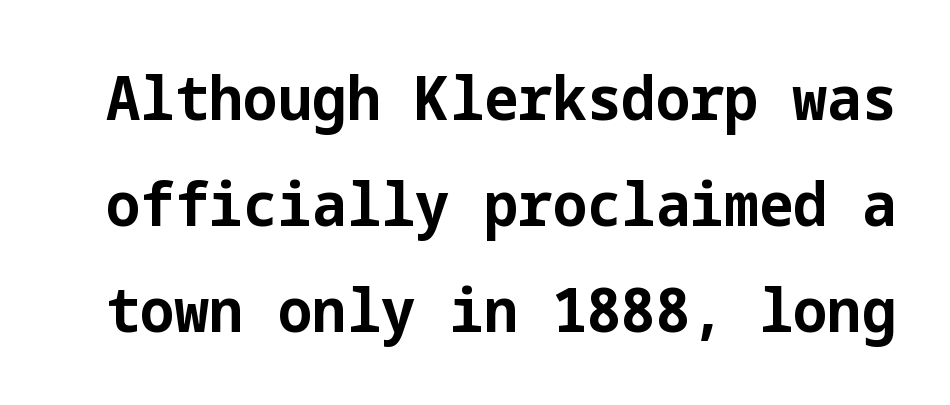
The image shows 61 px bold sans-serif type, upright; set line spacing 1.74x, normal letter spacing, not underlined; low stroke contrast and a medium x-height.
